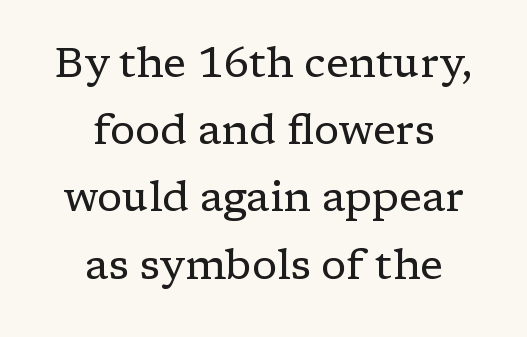
Q: Is the text bold? A: No.
Q: Is the text italic (slanted)? A: No, it is upright.
Q: Is the typeface a serif or a sans-serif typeface? A: Serif.
Q: Is the text underlined? A: No.
Q: How is the paragraph aligned? A: Centered.
Q: Is the spacing between letters normal or unusually wide? A: Normal.
Q: Is the spacing between lines tight, normal or loose? A: Normal.
Q: Width (condensed, normal, or wide)? A: Normal.
Q: Stroke contrast? A: Low.
Q: x-height? A: Medium.
Q: Monospaced? A: No.
